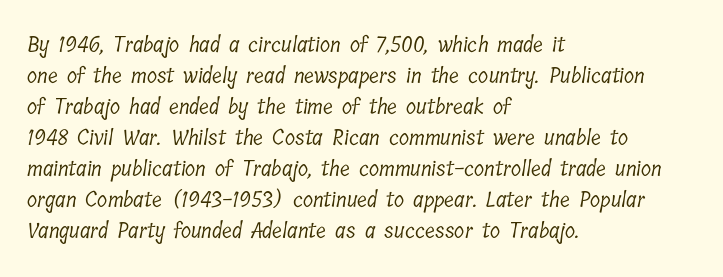
Q: Is the text bold? A: No.
Q: Is the text underlined? A: No.
Q: How is the paragraph aligned? A: Left-aligned.
Q: Is the spacing between letters normal or unusually wide? A: Normal.
Q: Is the spacing between lines tight, normal or loose? A: Normal.
